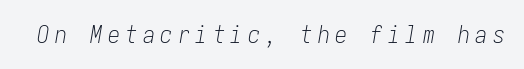
The specimen reads as italic at a glance. The gap between lines stays unmarked. Bold? No — there's no thickening of the strokes. The letterforms stand isolated, each surrounded by extra space.
